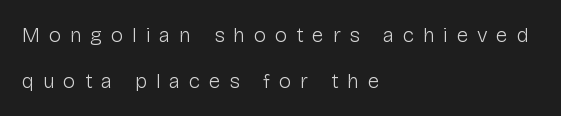
The image shows 21 px text type, upright; set left-aligned, loose line spacing (2.19x), unusually wide letter spacing (+0.41 em), not underlined.
